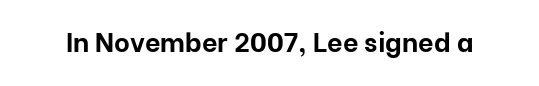
Q: Is the text bold? A: Yes.
Q: Is the text italic (slanted)? A: No, it is upright.
Q: Is the text underlined? A: No.
Q: Is the spacing between letters normal or unusually wide? A: Normal.
